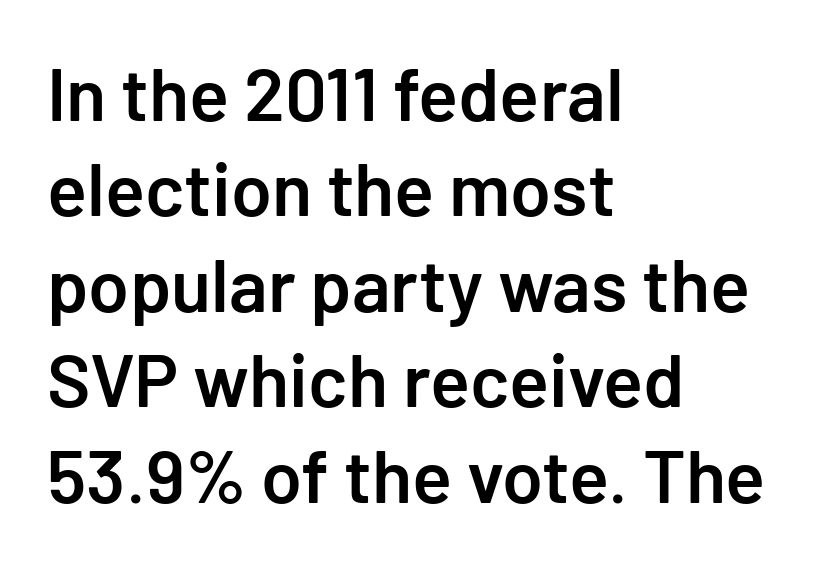
Q: Is the text bold? A: Semi-bold.
Q: Is the text italic (slanted)? A: No, it is upright.
Q: Is the typeface a serif or a sans-serif typeface? A: Sans-serif.
Q: Is the text underlined? A: No.
Q: How is the paragraph aligned? A: Left-aligned.
Q: Is the spacing between letters normal or unusually wide? A: Normal.
Q: Is the spacing between lines tight, normal or loose? A: Normal.
Q: Width (condensed, normal, or wide)? A: Normal.
Q: Stroke contrast? A: Low.
Q: x-height? A: Medium.
